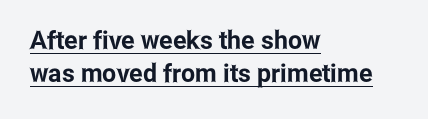
These lines sit exactly where default settings would place them. Characters remain perfectly vertical along every line. Honestly, the letter spacing is just normal — you wouldn't notice it. Line starts are locked; line ends wander.
